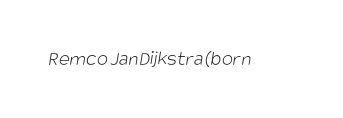
{"bold": "no", "underline": "no", "letter_spacing": "normal", "letter_spacing_em": 0.0, "glyph_px": 21}
